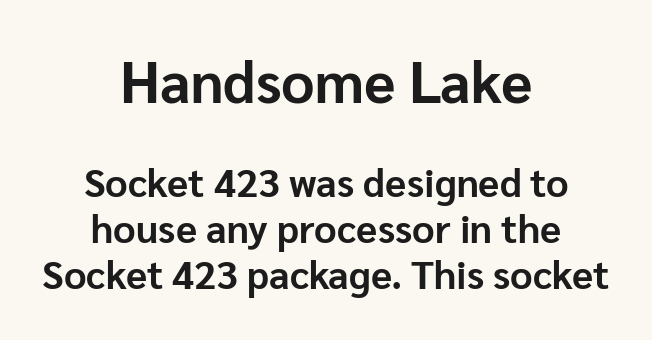
The image shows 58 px bold sans-serif type, upright; set centered, line spacing 1.17x, normal letter spacing, not underlined; the first (top) block is 1.49x larger; low stroke contrast and a medium x-height.
